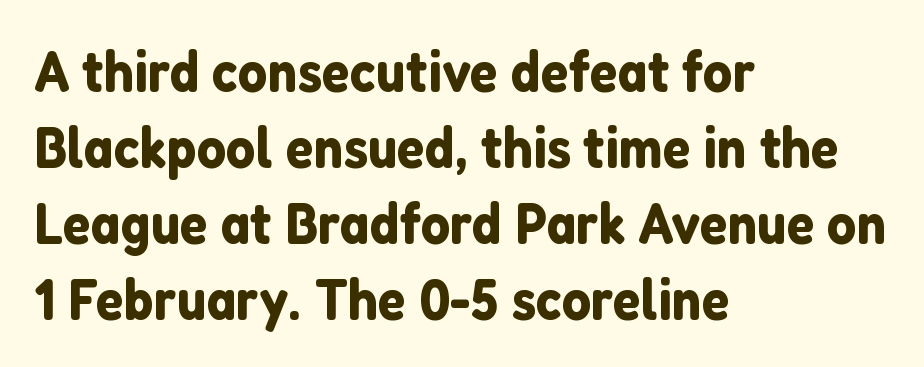
The letters stand straight up with perfectly vertical stems. Each row of text sits above clean, open space. A typesetter would call this proportional, since set widths differ per character. Is there much room between lines? A standard amount, neither cramped nor airy. Classification — sans serif. Which margin do the lines hug? The left one — the right edge is uneven.
